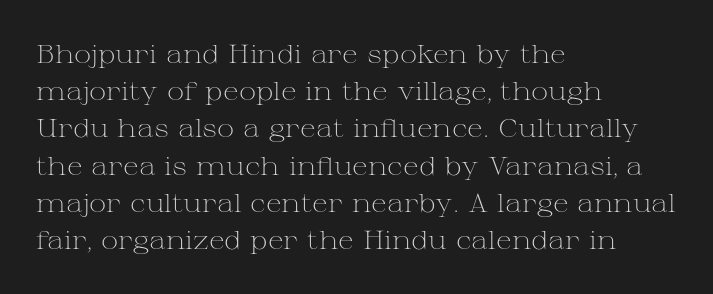
{"italic": "no", "bold": "no", "underline": "no", "align": "left", "line_spacing": "normal", "line_spacing_ratio": 1.43, "letter_spacing": "normal", "letter_spacing_em": 0.0, "glyph_px": 26}
